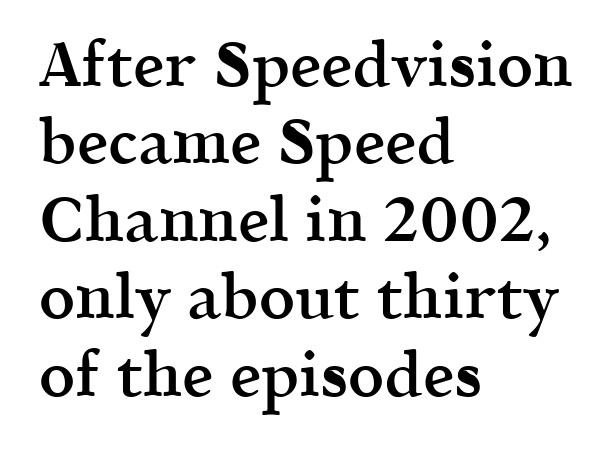
{"serif": "yes", "italic": "no", "bold": "semi", "weight": "semibold", "width": "normal", "x_height": "medium", "monospaced": "no", "underline": "no", "align": "left", "line_spacing_ratio": 1.23, "letter_spacing": "normal", "letter_spacing_em": 0.0, "glyph_px": 63}
